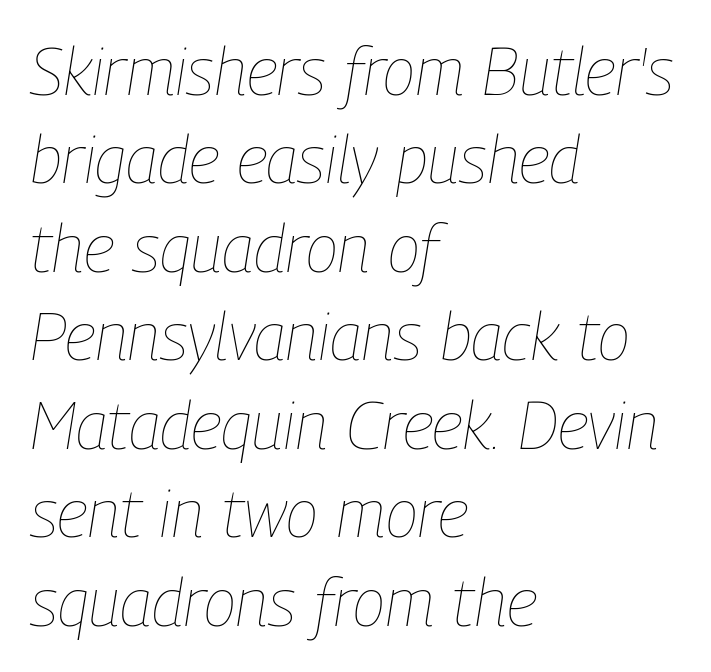
Q: Is the text bold? A: No.
Q: Is the text italic (slanted)? A: Yes, it leans right by about 9 degrees.
Q: Is the text underlined? A: No.
Q: How is the paragraph aligned? A: Left-aligned.
Q: Is the spacing between letters normal or unusually wide? A: Normal.
Q: Is the spacing between lines tight, normal or loose? A: Normal.
Q: Width (condensed, normal, or wide)? A: Condensed.
Q: Stroke contrast? A: Low.
Q: x-height? A: Medium.
Q: Monospaced? A: No.
